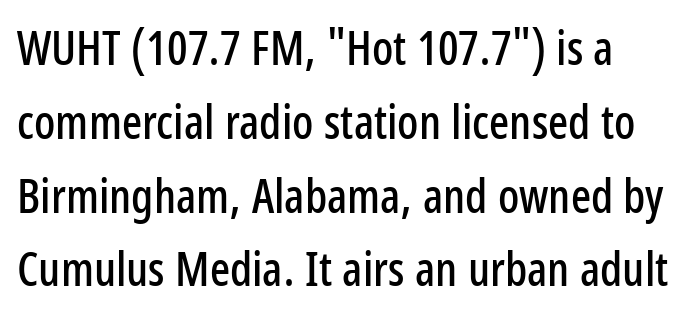
Q: Is the text italic (slanted)? A: No, it is upright.
Q: Is the typeface a serif or a sans-serif typeface? A: Sans-serif.
Q: Is the text underlined? A: No.
Q: How is the paragraph aligned? A: Left-aligned.
Q: Is the spacing between letters normal or unusually wide? A: Normal.
Q: Is the spacing between lines tight, normal or loose? A: Normal.
Q: Width (condensed, normal, or wide)? A: Condensed.
Q: Stroke contrast? A: Low.
Q: x-height? A: Medium.
Q: Monospaced? A: No.
